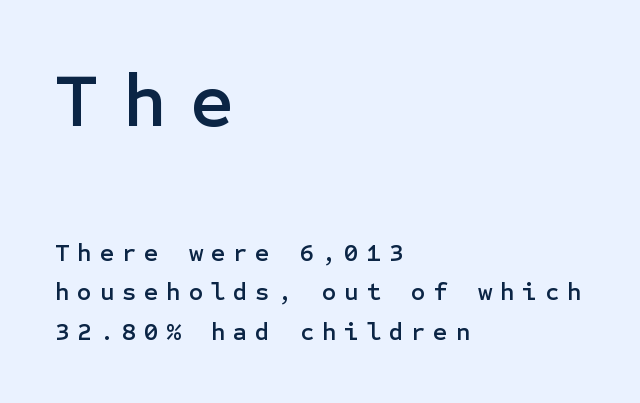
The image shows 76 px sans-serif type, upright; set left-aligned, normal line spacing (1.59x), unusually wide letter spacing (+0.31 em), not underlined; the first (top) block is 3.04x larger; low stroke contrast and a medium x-height.
